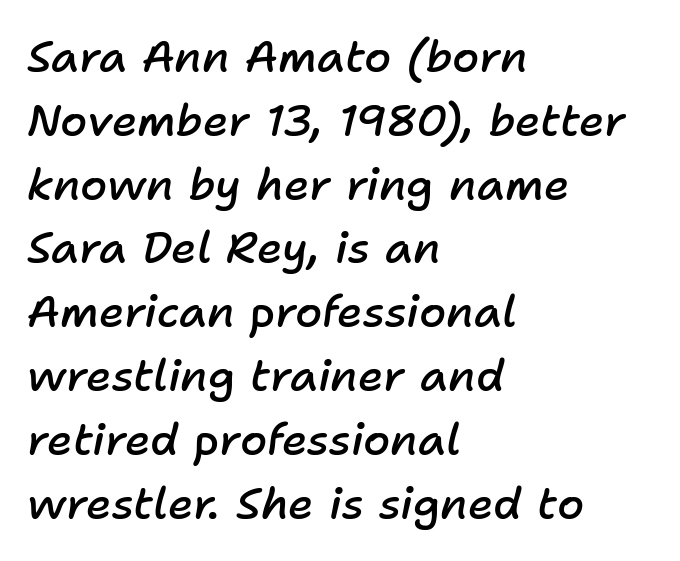
The image shows 44 px semibold type, italic (leaning right); set left-aligned, normal line spacing (1.45x), normal letter spacing, not underlined; low stroke contrast and a medium x-height.
